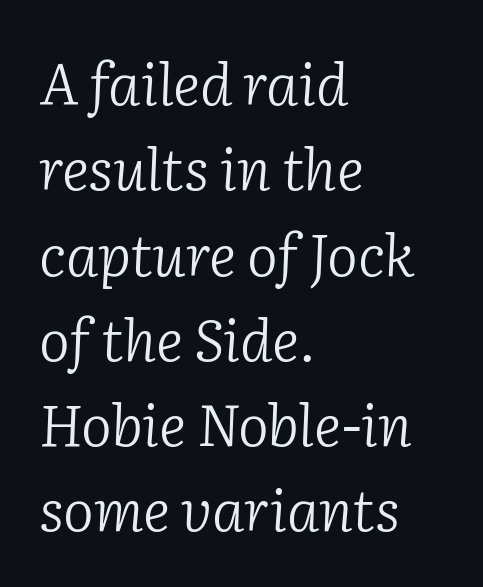
Q: Is the text bold? A: No.
Q: Is the text italic (slanted)? A: Yes, it leans right by about 2 degrees.
Q: Is the typeface a serif or a sans-serif typeface? A: Serif.
Q: Is the text underlined? A: No.
Q: How is the paragraph aligned? A: Left-aligned.
Q: Is the spacing between letters normal or unusually wide? A: Normal.
Q: Is the spacing between lines tight, normal or loose? A: Normal.
Q: Width (condensed, normal, or wide)? A: Normal.
Q: Stroke contrast? A: Low.
Q: x-height? A: Medium.
Q: Monospaced? A: No.
